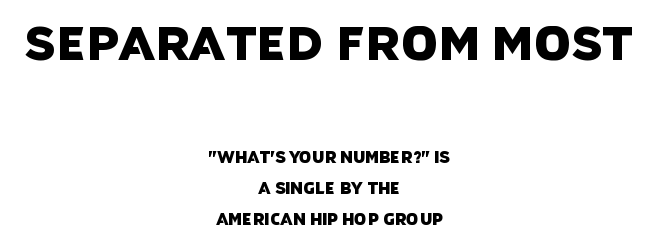
Each row of text sits above clean, open space. Nobody touched the tracking dial on this one. Character widths vary here, with narrow letters taking less room than wide ones. The designer went with a sans here, leaving each stem footless. The whitespace from short lines is split evenly between both sides.
